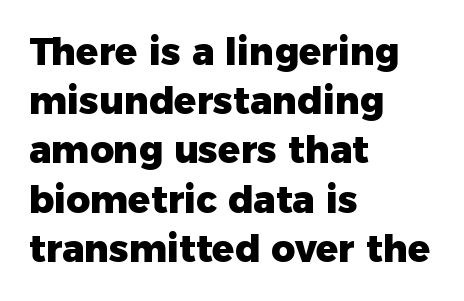
The rendering shows plain stroke endings on the letterforms — a sans-serif design. Here the glyphs are tracked normally, forming tight word shapes. The lines sit at an ordinary, default distance from one another. The gap between lines stays unmarked. Does the copy run flush right? No — it runs flush left. Proportional: the letters do not fall into vertical columns.
